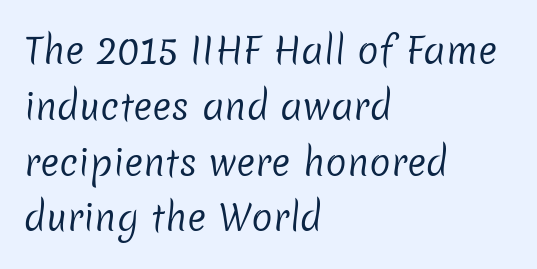
{"serif": "no", "bold": "no", "weight": "regular", "width": "normal", "stroke_contrast": "low", "x_height": "medium", "monospaced": "no", "underline": "no", "align": "left", "line_spacing": "normal", "line_spacing_ratio": 1.55, "letter_spacing": "normal", "letter_spacing_em": 0.0, "glyph_px": 36}
